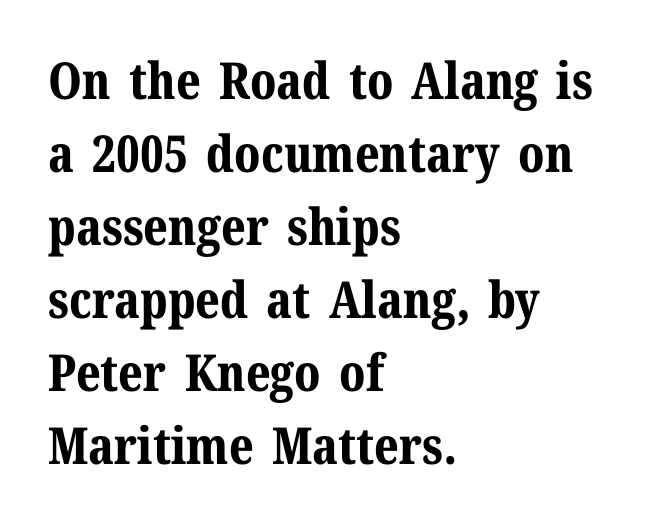
The image shows 51 px bold serif type, upright; set left-aligned, normal line spacing (1.43x), normal letter spacing, not underlined; medium stroke contrast and a medium x-height.
